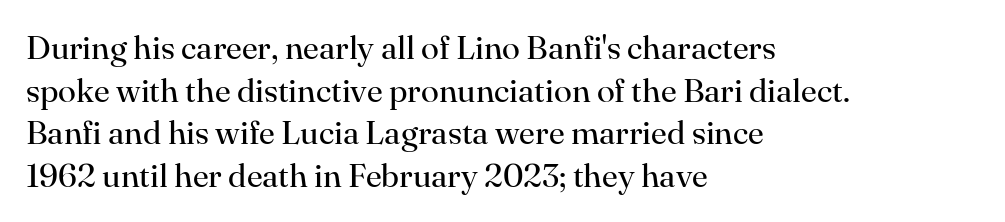
Q: Is the text bold? A: No.
Q: Is the text italic (slanted)? A: No, it is upright.
Q: Is the typeface a serif or a sans-serif typeface? A: Serif.
Q: Is the text underlined? A: No.
Q: How is the paragraph aligned? A: Left-aligned.
Q: Is the spacing between letters normal or unusually wide? A: Normal.
Q: Is the spacing between lines tight, normal or loose? A: Normal.
Q: Width (condensed, normal, or wide)? A: Normal.
Q: Stroke contrast? A: High.
Q: x-height? A: Small.
Q: Monospaced? A: No.
